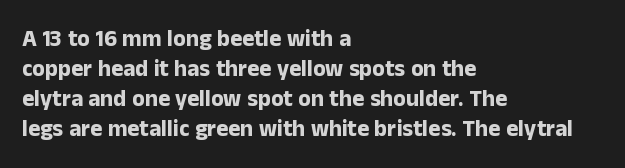
Q: Is the text bold? A: Yes.
Q: Is the text italic (slanted)? A: No, it is upright.
Q: Is the text underlined? A: No.
Q: How is the paragraph aligned? A: Left-aligned.
Q: Is the spacing between letters normal or unusually wide? A: Normal.
Q: Is the spacing between lines tight, normal or loose? A: Normal.
